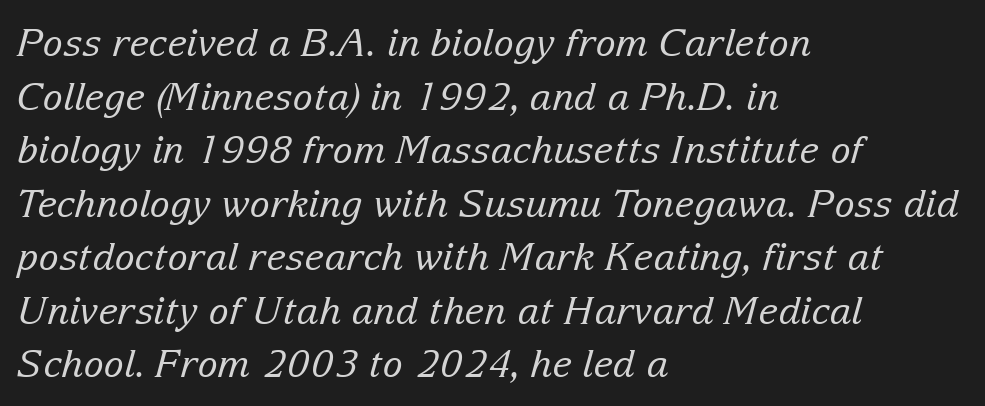
The image shows 38 px regular-weight serif type, italic (leaning right); set left-aligned, normal line spacing (1.41x), normal letter spacing, not underlined; low stroke contrast and a medium x-height.
